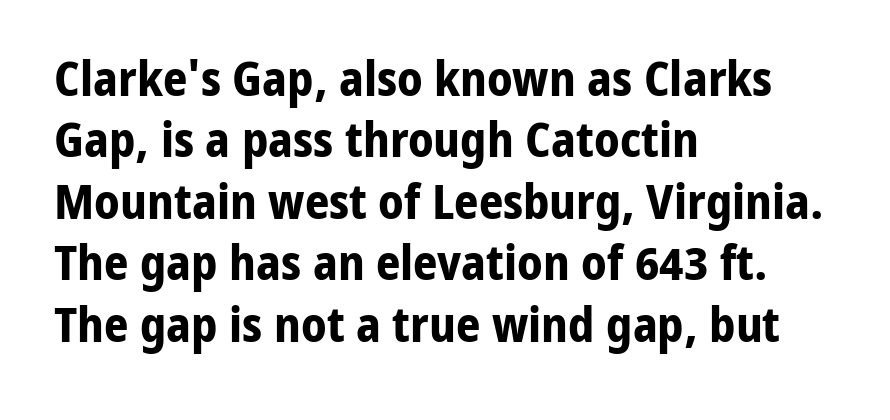
The image shows 48 px bold sans-serif type, upright; set left-aligned, normal line spacing (1.28x), normal letter spacing, not underlined; low stroke contrast and a medium x-height.
